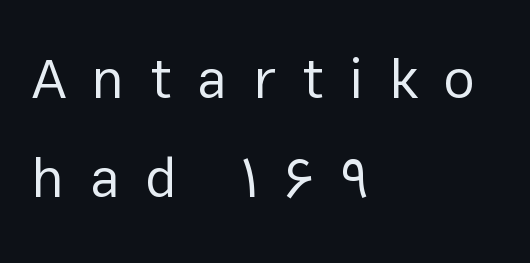
{"serif": "no", "italic": "no", "bold": "no", "weight": "regular", "width": "normal", "stroke_contrast": "low", "x_height": "medium", "monospaced": "no", "underline": "no", "align": "left", "line_spacing_ratio": 1.77, "letter_spacing": "wide", "letter_spacing_em": 0.46, "glyph_px": 56}
